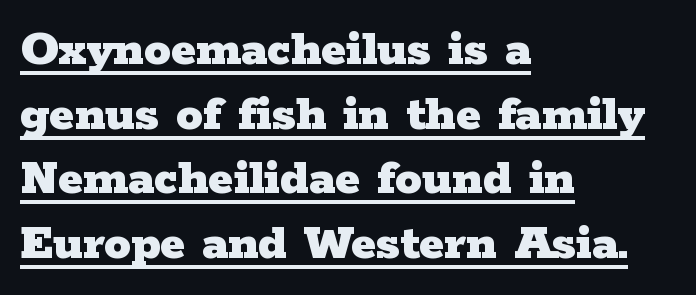
Do the letters lean? They stand straight. Line starts are locked; line ends wander. The designer went with a serif here, giving each stem small feet. Nothing unusual about the tracking: characters are spaced as the font intends. These characters rest on top of a visible drawn line. Spacing verdict: proportional, widths tailored to each character.
